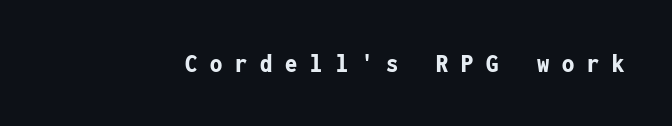
{"italic": "no", "bold": "yes", "underline": "no", "letter_spacing": "wide", "letter_spacing_em": 0.48, "glyph_px": 27}
